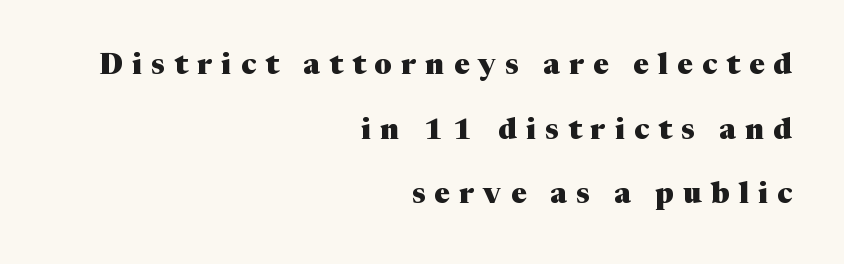
Q: Is the text bold? A: Yes.
Q: Is the text italic (slanted)? A: No, it is upright.
Q: Is the typeface a serif or a sans-serif typeface? A: Serif.
Q: Is the text underlined? A: No.
Q: How is the paragraph aligned? A: Right-aligned.
Q: Is the spacing between letters normal or unusually wide? A: Unusually wide.
Q: Is the spacing between lines tight, normal or loose? A: Loose.
Q: Width (condensed, normal, or wide)? A: Normal.
Q: Stroke contrast? A: Medium.
Q: x-height? A: Medium.
Q: Monospaced? A: No.
